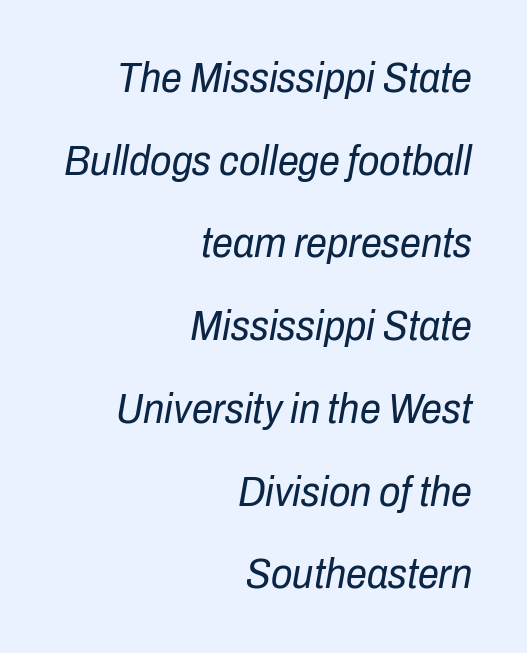
Q: Is the text bold? A: No.
Q: Is the text italic (slanted)? A: Yes, it leans right by about 10 degrees.
Q: Is the text underlined? A: No.
Q: How is the paragraph aligned? A: Right-aligned.
Q: Is the spacing between letters normal or unusually wide? A: Normal.
Q: Is the spacing between lines tight, normal or loose? A: Loose.
Q: Width (condensed, normal, or wide)? A: Condensed.
Q: Stroke contrast? A: Low.
Q: x-height? A: Medium.
Q: Monospaced? A: No.
